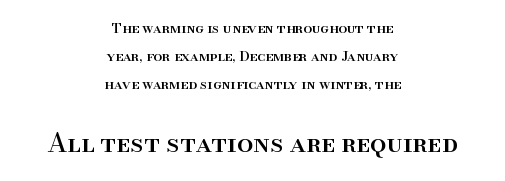
Larger block? The one below; the one above is distinctly smaller. Each row of text sits above clean, open space. Each new line begins a long way beneath the previous one. Vertical strokes here are truly vertical. The tracking reads as untouched default to a designer's eye.
